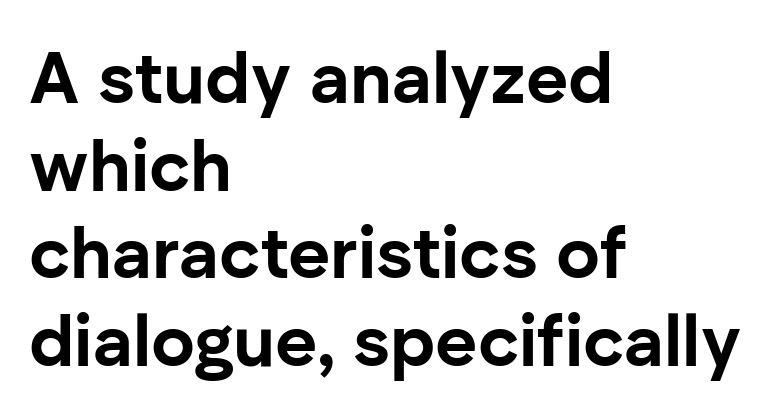
There is no visible air inserted between adjacent glyphs. Layout note: lines flush left. The foot of each line stays bare and open. Typesetter's note: full bold, strokes at maximum text heaviness. Note the varied advance widths — an 'i' is clearly narrower than an 'm'. A typesetter would mark this as roman, not italic.
